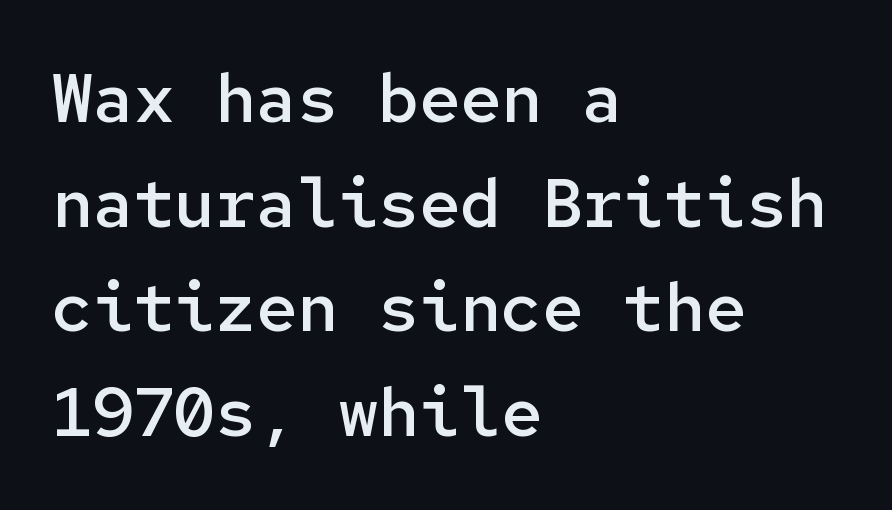
{"serif": "no", "italic": "no", "bold": "semi", "weight": "semibold", "width": "normal", "stroke_contrast": "low", "x_height": "medium", "monospaced": "yes", "underline": "no", "align": "left", "line_spacing": "normal", "line_spacing_ratio": 1.54, "letter_spacing": "normal", "letter_spacing_em": 0.0, "glyph_px": 68}
